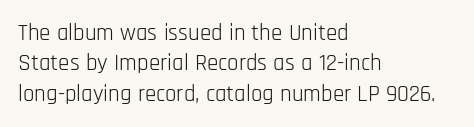
Q: Is the text bold? A: No.
Q: Is the text italic (slanted)? A: No, it is upright.
Q: Is the text underlined? A: No.
Q: How is the paragraph aligned? A: Left-aligned.
Q: Is the spacing between letters normal or unusually wide? A: Normal.
Q: Is the spacing between lines tight, normal or loose? A: Normal.
